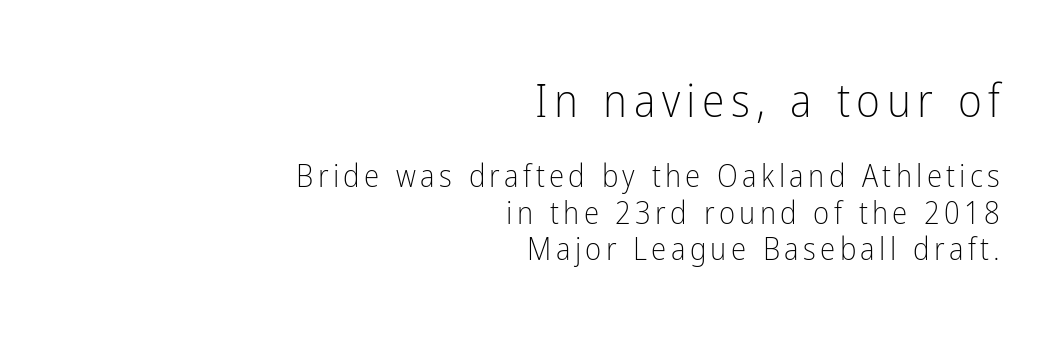
{"serif": "no", "italic": "no", "bold": "no", "weight": "light", "width": "condensed", "stroke_contrast": "low", "x_height": "medium", "monospaced": "no", "underline": "no", "align": "right", "line_spacing_ratio": 1.18, "larger_block": "first", "size_ratio": 1.48, "glyph_px": 46}
